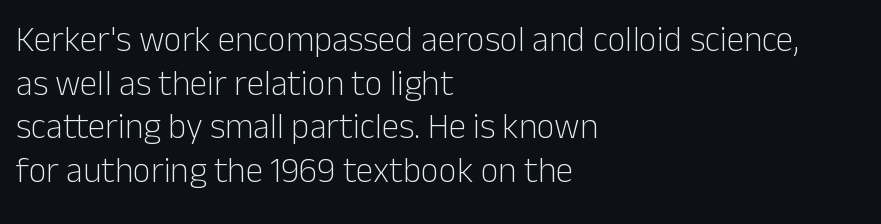
Q: Is the text bold? A: No.
Q: Is the text italic (slanted)? A: No, it is upright.
Q: Is the typeface a serif or a sans-serif typeface? A: Sans-serif.
Q: Is the text underlined? A: No.
Q: How is the paragraph aligned? A: Left-aligned.
Q: Is the spacing between letters normal or unusually wide? A: Normal.
Q: Is the spacing between lines tight, normal or loose? A: Normal.
Q: Width (condensed, normal, or wide)? A: Normal.
Q: Stroke contrast? A: Low.
Q: x-height? A: Medium.
Q: Monospaced? A: No.
